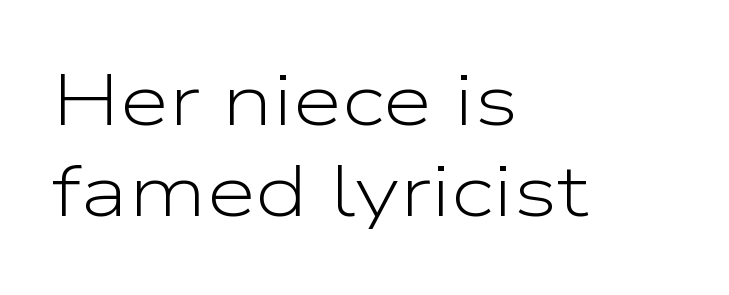
Q: Is the text bold? A: No.
Q: Is the text italic (slanted)? A: No, it is upright.
Q: Is the typeface a serif or a sans-serif typeface? A: Sans-serif.
Q: Is the text underlined? A: No.
Q: How is the paragraph aligned? A: Left-aligned.
Q: Is the spacing between letters normal or unusually wide? A: Normal.
Q: Is the spacing between lines tight, normal or loose? A: Normal.
Q: Width (condensed, normal, or wide)? A: Wide.
Q: Stroke contrast? A: Low.
Q: x-height? A: Medium.
Q: Monospaced? A: No.
